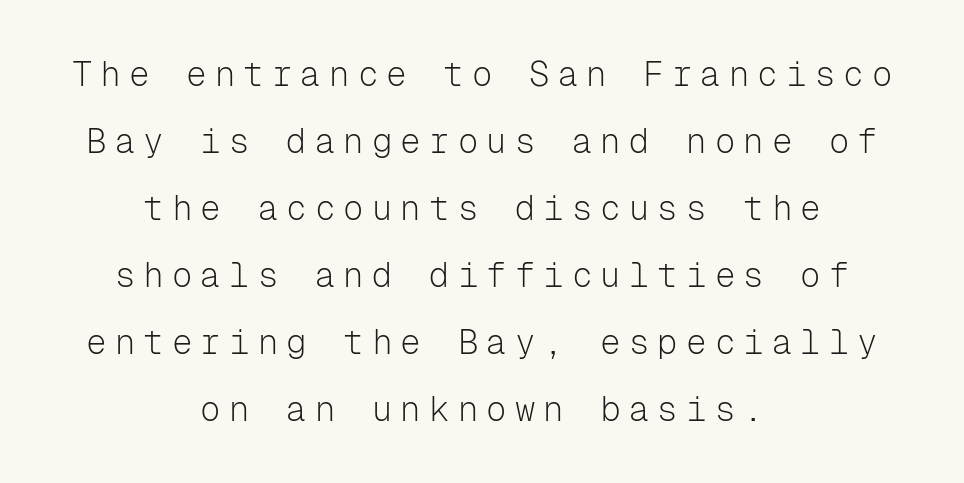
The image shows 34 px light sans-serif type, upright, monospaced; set centered, loose line spacing (1.97x), unusually wide letter spacing (+0.24 em), not underlined; low stroke contrast and a medium x-height.
